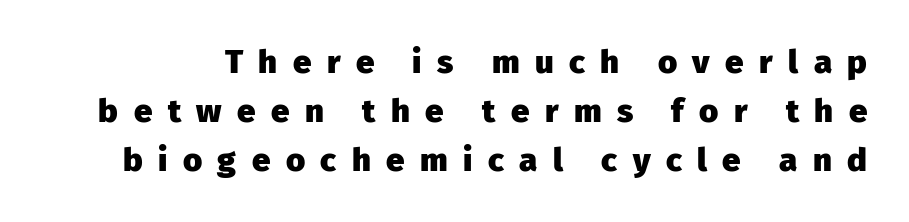
Q: Is the text bold? A: Yes.
Q: Is the text italic (slanted)? A: No, it is upright.
Q: Is the typeface a serif or a sans-serif typeface? A: Sans-serif.
Q: Is the text underlined? A: No.
Q: Is the spacing between letters normal or unusually wide? A: Unusually wide.
Q: Is the spacing between lines tight, normal or loose? A: Normal.
Q: Width (condensed, normal, or wide)? A: Normal.
Q: Stroke contrast? A: Low.
Q: x-height? A: Medium.
Q: Monospaced? A: No.
